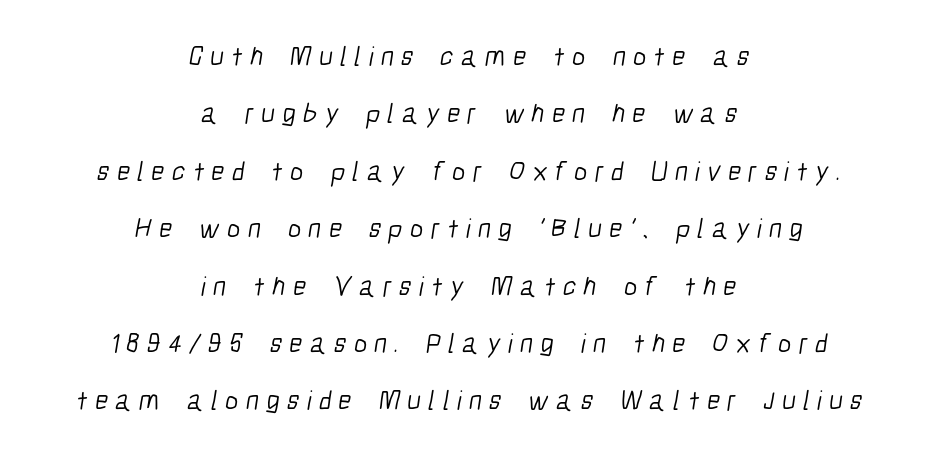
The image shows 28 px light, condensed sans-serif type; set centered, loose line spacing (2.05x), unusually wide letter spacing (+0.26 em), not underlined; low stroke contrast and a medium x-height.
